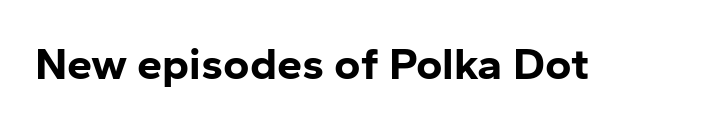
The image shows 45 px bold sans-serif type, upright; set normal letter spacing, not underlined; low stroke contrast and a medium x-height.
